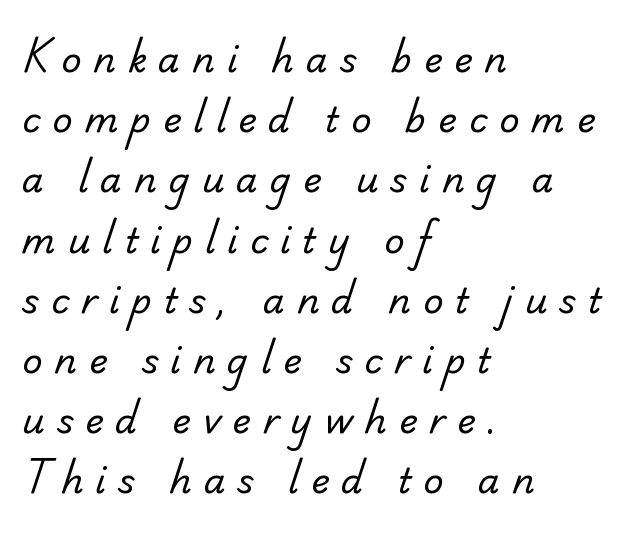
Q: Is the text bold? A: No.
Q: Is the typeface a serif or a sans-serif typeface? A: Sans-serif.
Q: Is the text underlined? A: No.
Q: How is the paragraph aligned? A: Left-aligned.
Q: Is the spacing between letters normal or unusually wide? A: Unusually wide.
Q: Width (condensed, normal, or wide)? A: Normal.
Q: Stroke contrast? A: Low.
Q: x-height? A: Small.
Q: Monospaced? A: No.
